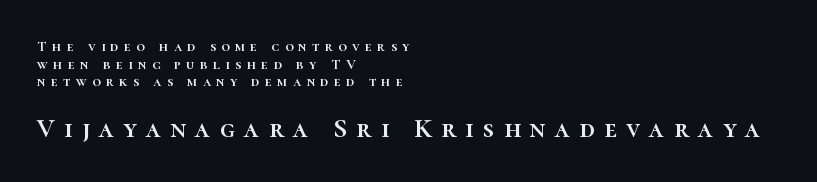
Q: Is the text italic (slanted)? A: No, it is upright.
Q: Is the text underlined? A: No.
Q: How is the paragraph aligned? A: Left-aligned.
Q: Is the spacing between letters normal or unusually wide? A: Unusually wide.
Q: Which block of text is set in a larger size, the first (top) or the second (bottom)? A: The second (bottom) one.
